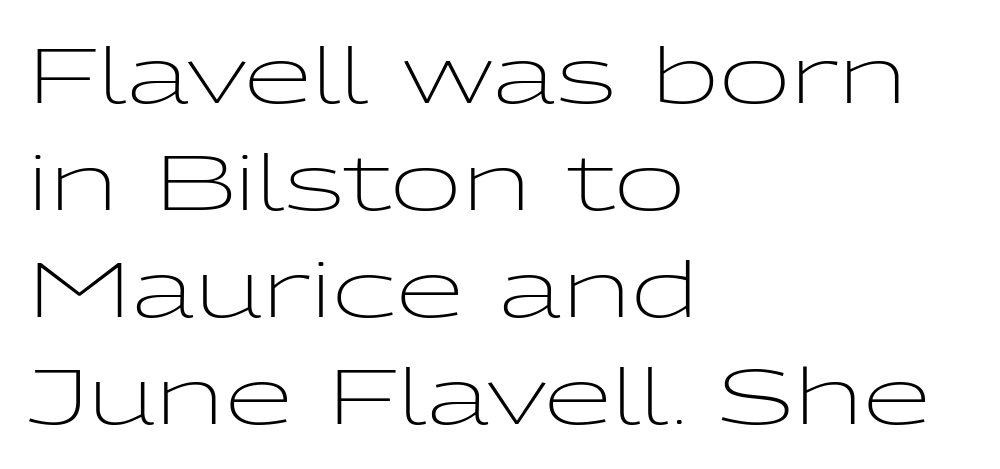
The text block is weighted toward the left margin, trailing off unevenly rightward. A typesetter would call this proportional, since set widths differ per character. Spacing between characters is what you'd get straight out of the box. Do the letters lean? They stand straight. A clean baseline with only descenders dipping below it. Type style note: lacks serifs.
